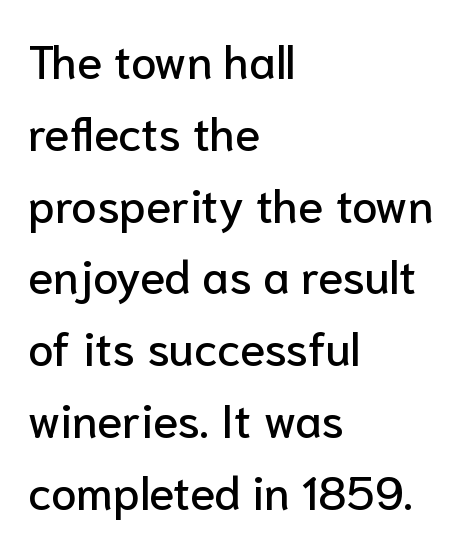
The passage shown is typeset with a sans-serif family. Tracking value appears to be zero — textbook default spacing. The lettering holds an erect, upright posture throughout. Vertically, the passage feels balanced, rows spaced as you'd expect. Descender tails drop into unmarked territory. Each line starts at the same left margin while the right side varies.
